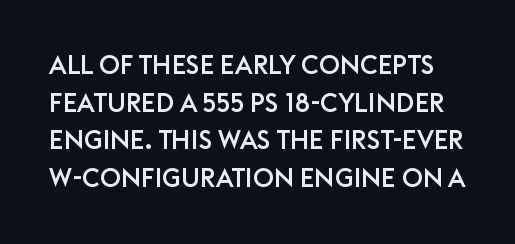
The image shows 26 px text type, upright; set normal line spacing (1.45x), normal letter spacing, not underlined.
